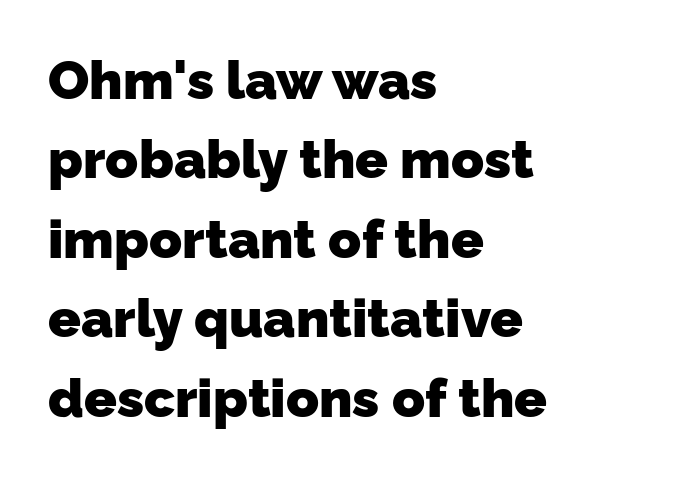
The image shows 54 px heavy sans-serif type; set left-aligned, normal line spacing (1.47x), normal letter spacing, not underlined; low stroke contrast and a medium x-height.
